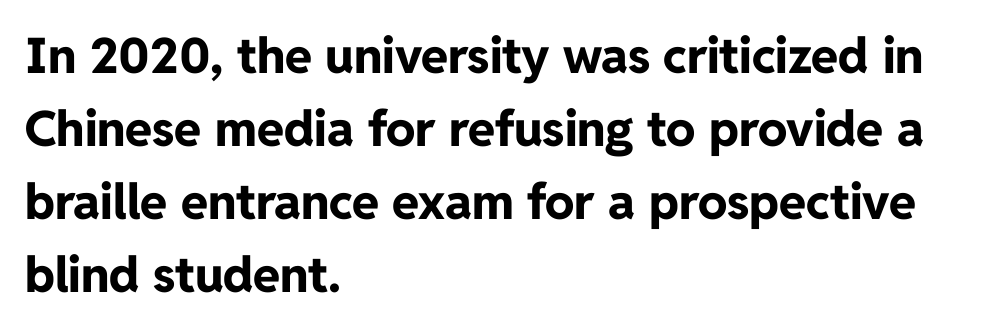
Q: Is the text bold? A: Yes.
Q: Is the text italic (slanted)? A: No, it is upright.
Q: Is the typeface a serif or a sans-serif typeface? A: Sans-serif.
Q: Is the text underlined? A: No.
Q: How is the paragraph aligned? A: Left-aligned.
Q: Is the spacing between letters normal or unusually wide? A: Normal.
Q: Is the spacing between lines tight, normal or loose? A: Normal.
Q: Width (condensed, normal, or wide)? A: Normal.
Q: Stroke contrast? A: Low.
Q: x-height? A: Medium.
Q: Monospaced? A: No.
